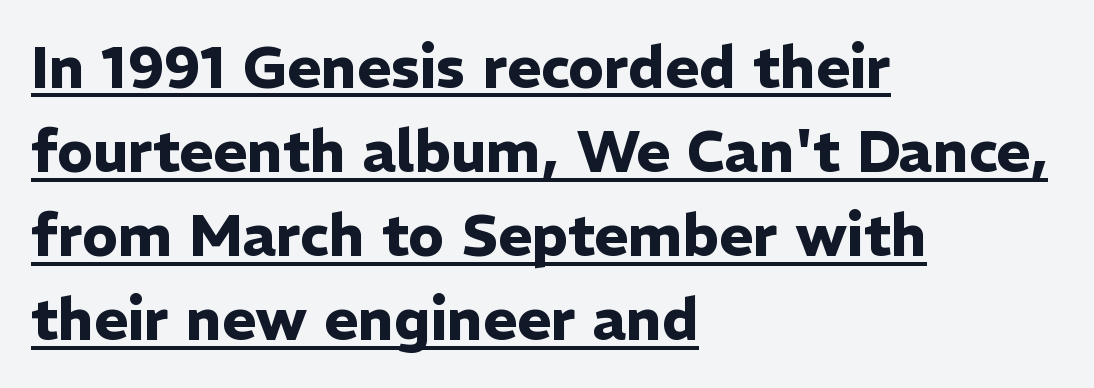
{"serif": "no", "italic": "no", "bold": "yes", "weight": "heavy", "width": "normal", "stroke_contrast": "low", "x_height": "medium", "monospaced": "no", "underline": "yes", "align": "left", "line_spacing": "normal", "line_spacing_ratio": 1.45, "letter_spacing": "normal", "letter_spacing_em": 0.0, "glyph_px": 58}
